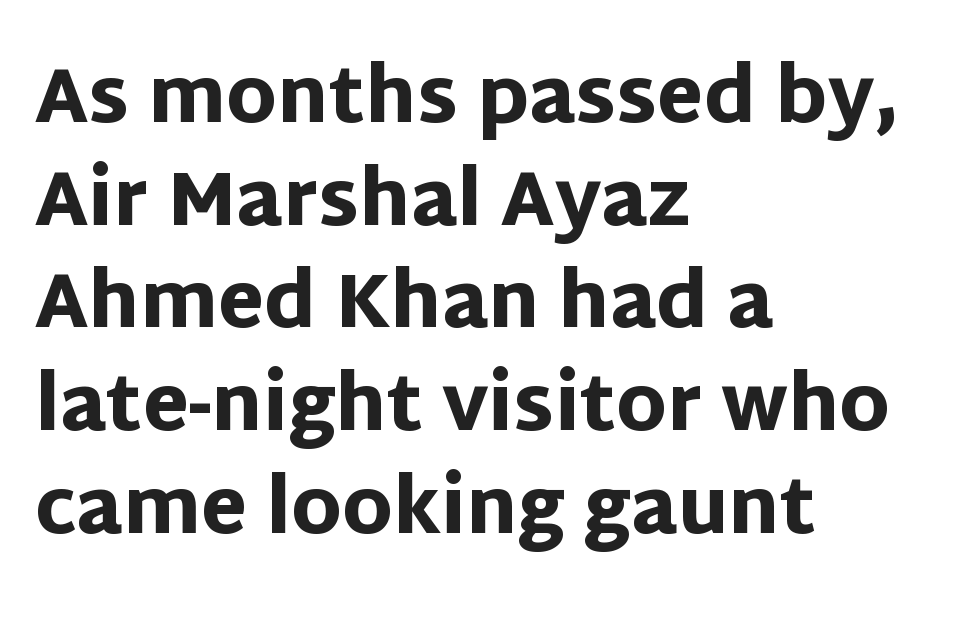
Its strokes are broad and dark, the hallmark of bold type. Interline gaps are of average width in this sample. I'd call this a sans setting — the letters go barefoot. Words float on clear page, feet unadorned. Designer's note — italics off, roman on.
